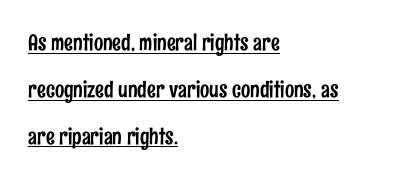
{"italic": "no", "underline": "yes", "align": "left", "line_spacing": "loose", "line_spacing_ratio": 2.13, "letter_spacing": "normal", "letter_spacing_em": 0.0, "glyph_px": 22}
